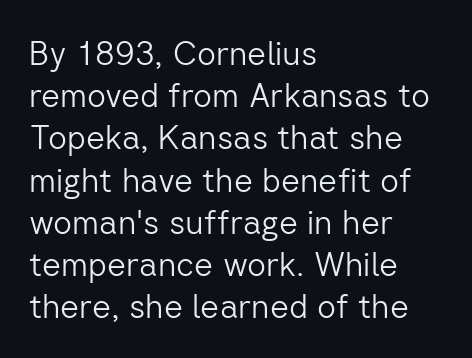
The image shows 33 px light sans-serif type, upright; set left-aligned, normal line spacing (1.28x), normal letter spacing, not underlined; low stroke contrast and a medium x-height.
